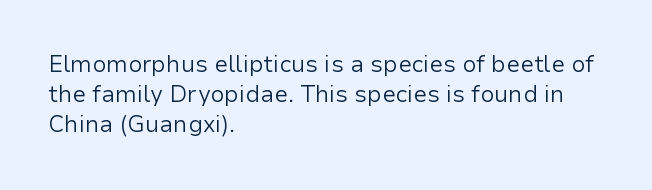
The image shows 23 px text type, upright; set left-aligned, normal line spacing (1.31x), normal letter spacing, not underlined.
